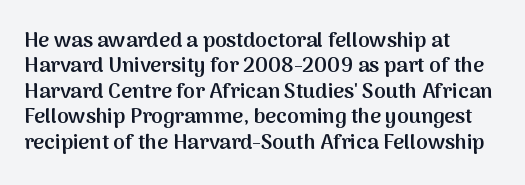
Q: Is the text bold? A: Semi-bold.
Q: Is the text italic (slanted)? A: No, it is upright.
Q: Is the text underlined? A: No.
Q: How is the paragraph aligned? A: Left-aligned.
Q: Is the spacing between letters normal or unusually wide? A: Normal.
